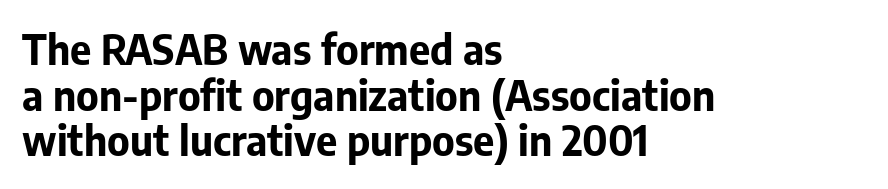
Q: Is the text bold? A: Yes.
Q: Is the text italic (slanted)? A: No, it is upright.
Q: Is the typeface a serif or a sans-serif typeface? A: Sans-serif.
Q: Is the text underlined? A: No.
Q: How is the paragraph aligned? A: Left-aligned.
Q: Is the spacing between letters normal or unusually wide? A: Normal.
Q: Is the spacing between lines tight, normal or loose? A: Tight.
Q: Width (condensed, normal, or wide)? A: Normal.
Q: Stroke contrast? A: Low.
Q: x-height? A: Medium.
Q: Monospaced? A: No.
